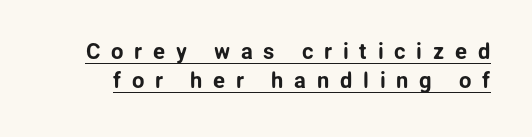
What's the leading like? Ordinary, nothing unusual. Beneath each row of characters lies a ruled line. Posture: vertical. Letter spacing: wide.
